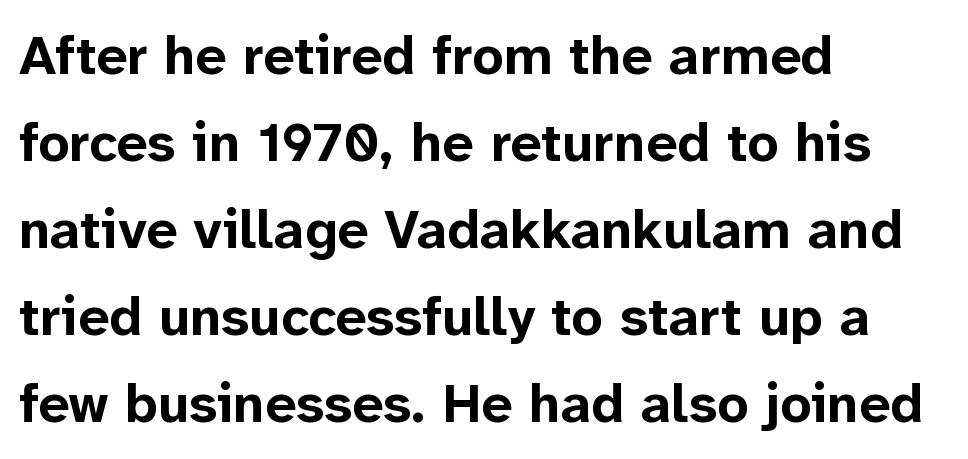
The image shows 55 px bold sans-serif type, upright; set left-aligned, normal line spacing (1.58x), normal letter spacing, not underlined; low stroke contrast and a medium x-height.
